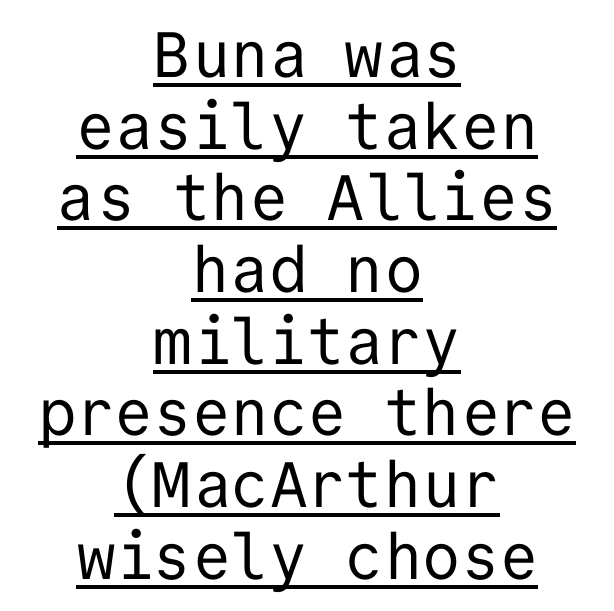
Is this a sans? Yes — the strokes have no serifs. The letters march in equal steps, a hallmark of fixed-pitch type. The glyphs are accompanied by a horizontal stroke just below them. The text block is weighted toward neither margin, spreading evenly from the middle. A typesetter would call this zero additional tracking. Summary of weight: not heavy and not bold.
